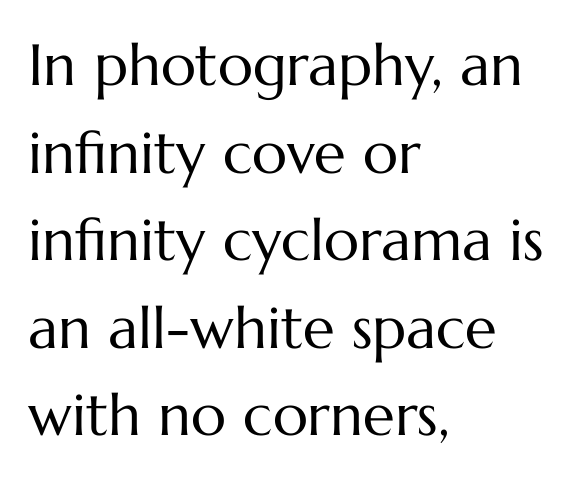
{"italic": "no", "bold": "no", "weight": "regular", "width": "normal", "stroke_contrast": "medium", "x_height": "medium", "monospaced": "no", "underline": "no", "align": "left", "line_spacing": "normal", "line_spacing_ratio": 1.51, "letter_spacing": "normal", "letter_spacing_em": 0.0, "glyph_px": 58}
